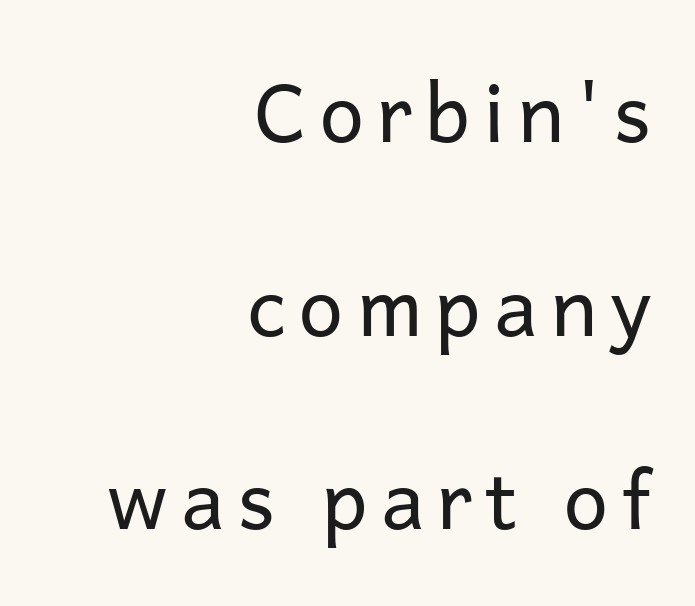
The image shows 80 px regular-weight sans-serif type, upright; set right-aligned, loose line spacing (2.42x), not underlined; low stroke contrast and a medium x-height.
